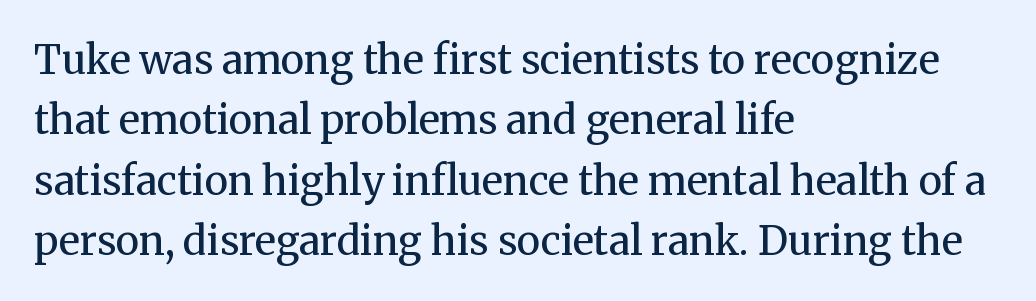
The image shows 40 px regular-weight serif type, upright; set left-aligned, normal line spacing (1.51x), normal letter spacing, not underlined; medium stroke contrast and a medium x-height.
